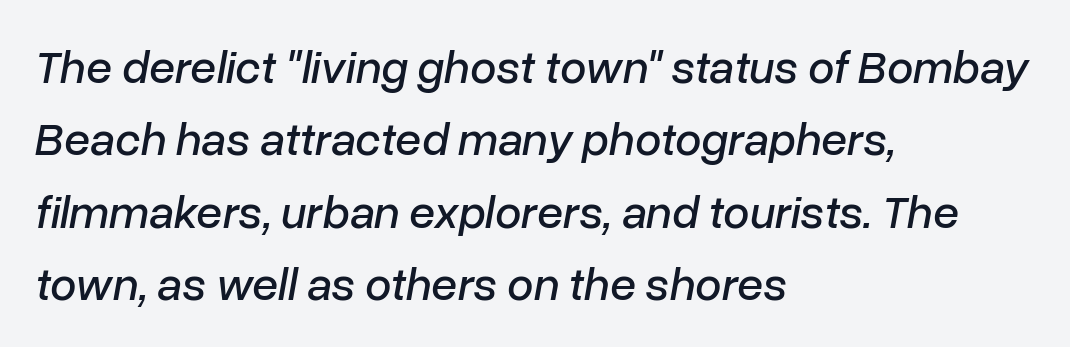
The image shows 47 px text type, italic (leaning right); set left-aligned, normal line spacing (1.54x), normal letter spacing, not underlined; low stroke contrast and a medium x-height.
